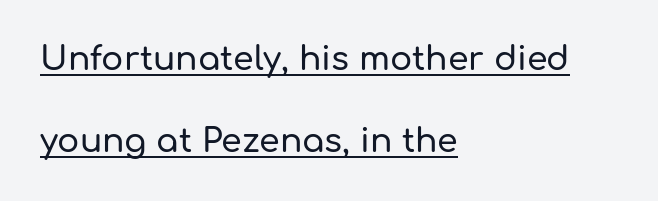
The rendered words wear a rule along their underside. This sample trades compactness for vertical openness between lines. The face used here is proportionally spaced, like ordinary book or web type. Line beginnings align vertically; line endings do not. Examine the stroke ends and you'll find no serifs. Vertical strokes here are truly vertical.
